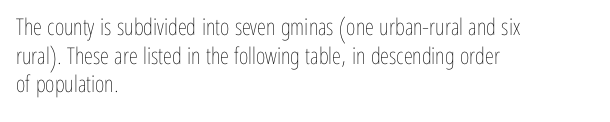
The image shows 23 px text type, upright; set left-aligned, line spacing 1.24x, normal letter spacing, not underlined.
